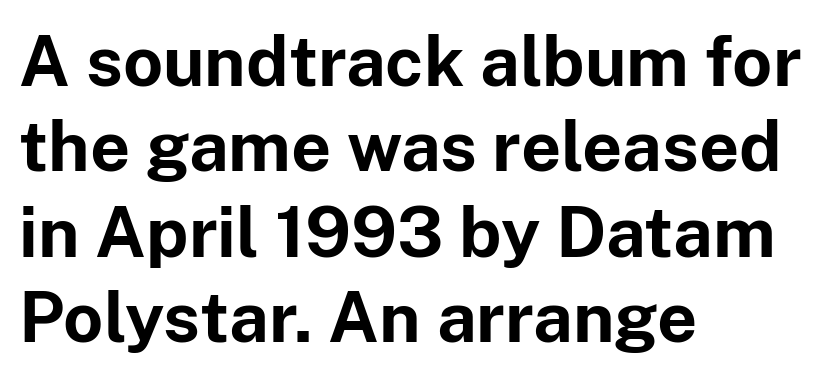
{"serif": "no", "italic": "no", "bold": "yes", "weight": "bold", "width": "normal", "stroke_contrast": "low", "x_height": "medium", "monospaced": "no", "underline": "no", "align": "left", "line_spacing_ratio": 1.22, "letter_spacing": "normal", "letter_spacing_em": 0.0, "glyph_px": 70}
